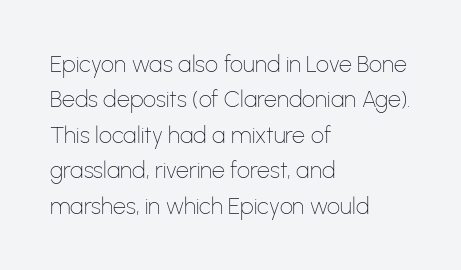
{"italic": "no", "bold": "no", "underline": "no", "align": "left", "line_spacing": "normal", "line_spacing_ratio": 1.54, "letter_spacing": "normal", "letter_spacing_em": 0.0, "glyph_px": 23}
